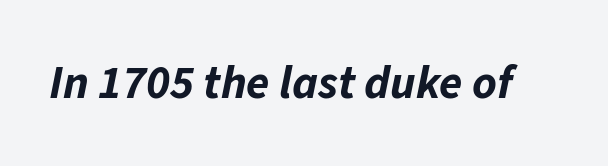
Q: Is the text bold? A: Yes.
Q: Is the text italic (slanted)? A: Yes, it leans right by about 11 degrees.
Q: Is the text underlined? A: No.
Q: Is the spacing between letters normal or unusually wide? A: Normal.
Q: Width (condensed, normal, or wide)? A: Normal.
Q: Stroke contrast? A: Low.
Q: x-height? A: Medium.
Q: Monospaced? A: No.
